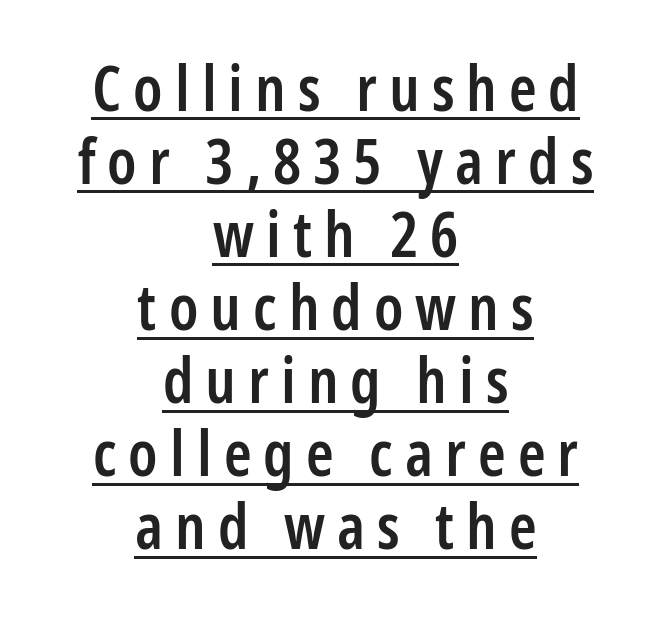
The lines are quadded center. This is the regular roman posture of the typeface. The text was rendered using a sans face with plain stroke endings. The passage shown is typed in a proportional face where columns would drift. These lines carry some extra weight — a demibold, not a full bold.
